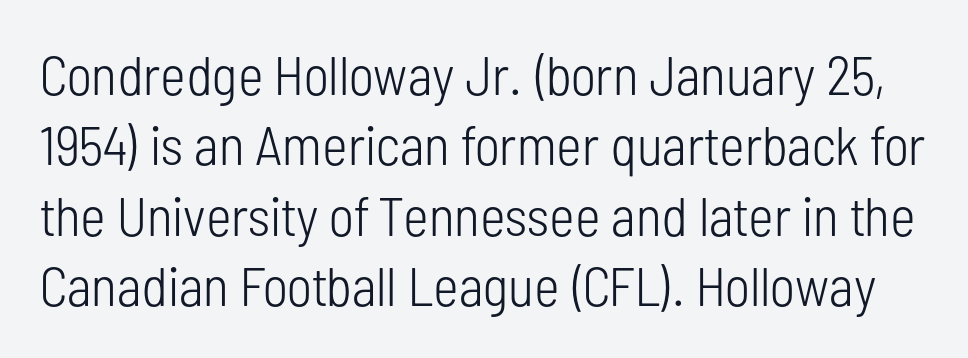
Q: Is the text bold? A: No.
Q: Is the text italic (slanted)? A: No, it is upright.
Q: Is the typeface a serif or a sans-serif typeface? A: Sans-serif.
Q: Is the text underlined? A: No.
Q: Is the spacing between letters normal or unusually wide? A: Normal.
Q: Is the spacing between lines tight, normal or loose? A: Normal.
Q: Width (condensed, normal, or wide)? A: Condensed.
Q: Stroke contrast? A: Low.
Q: x-height? A: Medium.
Q: Monospaced? A: No.
